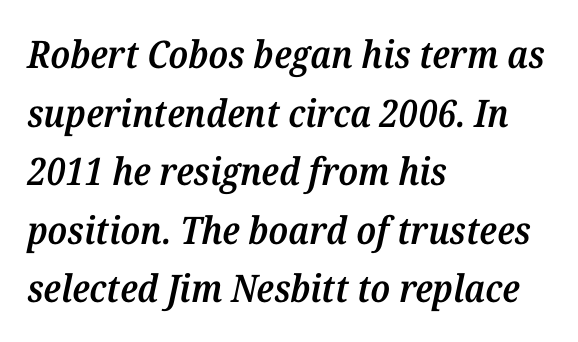
Spacing verdict: proportional, widths tailored to each character. No extra tracking has been applied to these lines. This sample uses a serif face. Line starts are locked; line ends wander. If you measured baseline to baseline, you'd find a middling distance.
